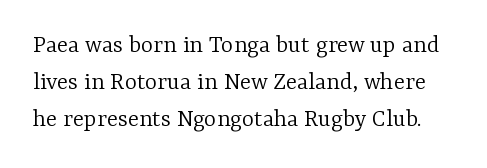
The letters stand straight up with perfectly vertical stems. The baseline area is clear. Characters follow at the spacing the type designer built in. Letters have the restrained weight of plain body copy at most. The line-height multiplier appears to be the usual default.
